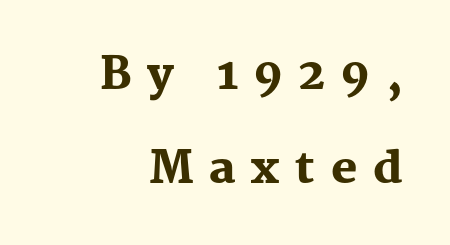
Q: Is the text bold? A: Yes.
Q: Is the text italic (slanted)? A: No, it is upright.
Q: Is the typeface a serif or a sans-serif typeface? A: Serif.
Q: Is the text underlined? A: No.
Q: Is the spacing between letters normal or unusually wide? A: Unusually wide.
Q: Is the spacing between lines tight, normal or loose? A: Loose.
Q: Width (condensed, normal, or wide)? A: Normal.
Q: Stroke contrast? A: Medium.
Q: x-height? A: Medium.
Q: Monospaced? A: No.
